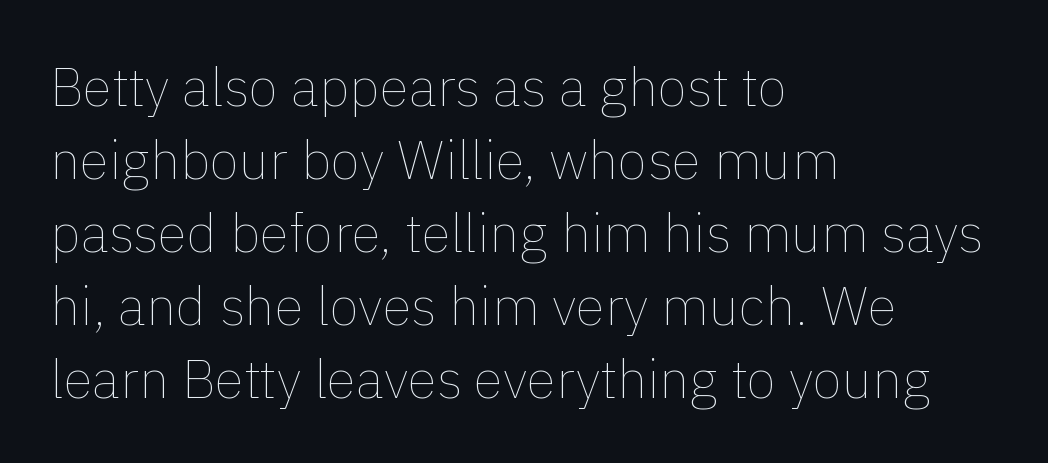
Horizontally, the lines are justified to the leading edge only. Regarding leading, the lines here are spaced in the standard way. Do the characters align in a grid? No, the font is proportional. Has an underline been added? It has not.
